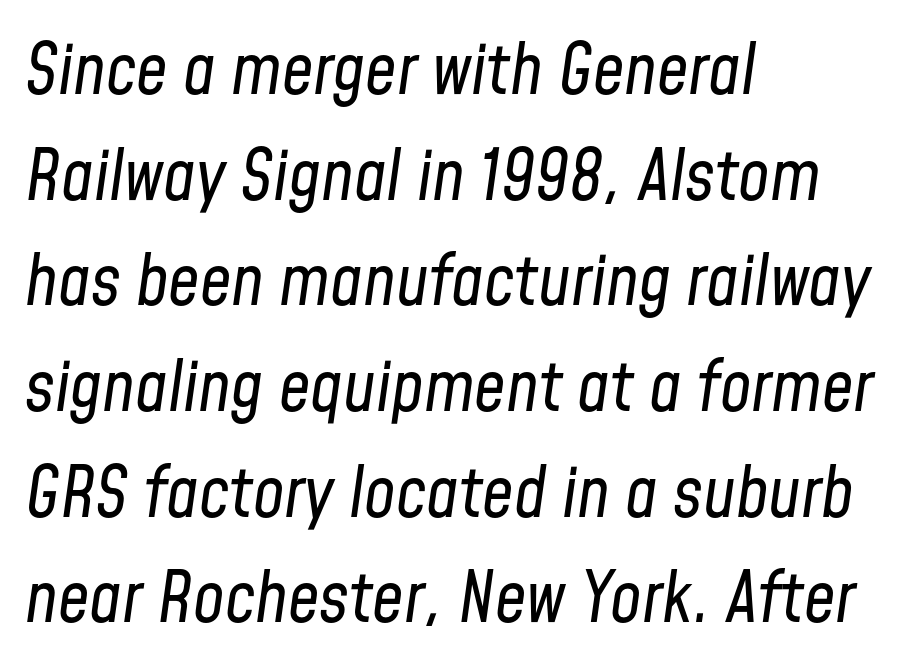
{"italic": "yes", "lean": "right", "slant_degrees": 8, "bold": "no", "weight": "regular", "width": "condensed", "stroke_contrast": "low", "x_height": "medium", "monospaced": "no", "underline": "no", "align": "left", "line_spacing": "normal", "line_spacing_ratio": 1.51, "letter_spacing": "normal", "letter_spacing_em": 0.0, "glyph_px": 70}
